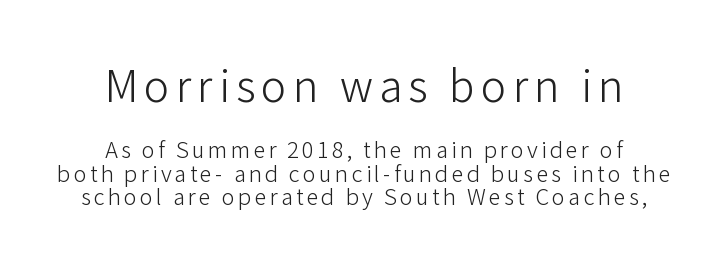
Caption: multi-line text, centered on the measure. Line spacing here is tight. Varying glyph widths throughout — classic text-font behaviour. This layout puts the oversized block above and the modest block below.
